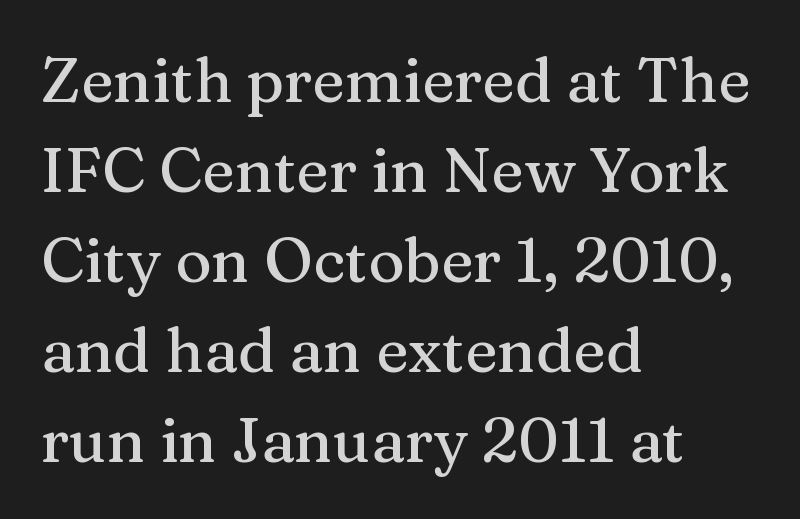
This block has exactly the height ordinary leading produces. Old-style or modern, the face here clearly has serifs. Spacing verdict: proportional, widths tailored to each character. Nobody touched the tracking dial on this one. Lines of text with bare space underneath.
